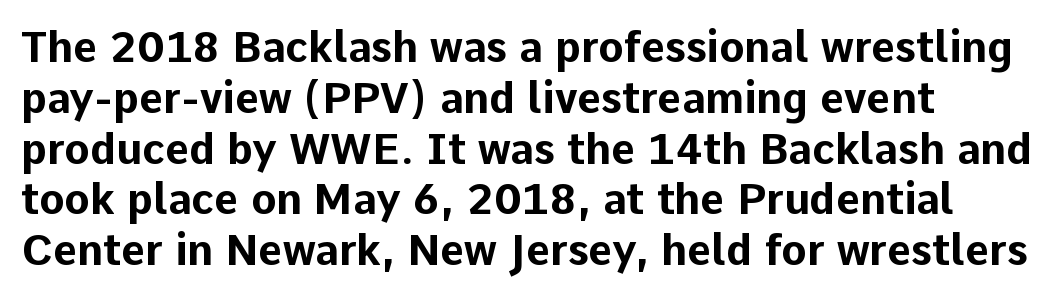
Q: Is the text bold? A: Yes.
Q: Is the text italic (slanted)? A: No, it is upright.
Q: Is the typeface a serif or a sans-serif typeface? A: Sans-serif.
Q: Is the text underlined? A: No.
Q: How is the paragraph aligned? A: Left-aligned.
Q: Is the spacing between letters normal or unusually wide? A: Normal.
Q: Width (condensed, normal, or wide)? A: Normal.
Q: Stroke contrast? A: Low.
Q: x-height? A: Medium.
Q: Monospaced? A: No.
